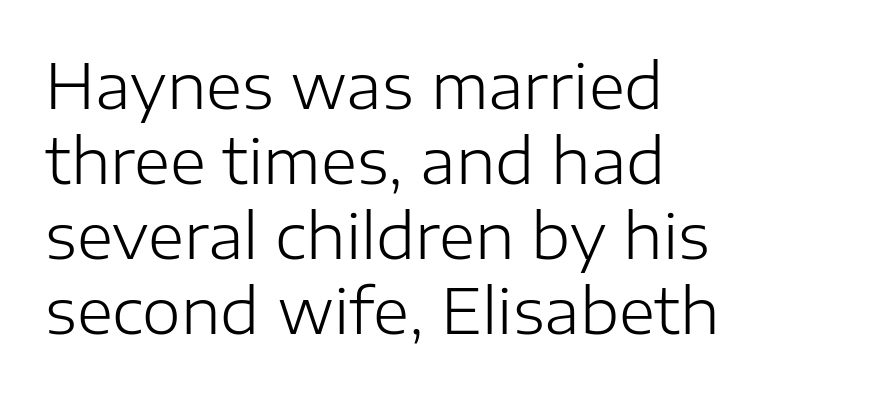
Q: Is the text bold? A: No.
Q: Is the text italic (slanted)? A: No, it is upright.
Q: Is the typeface a serif or a sans-serif typeface? A: Sans-serif.
Q: Is the text underlined? A: No.
Q: How is the paragraph aligned? A: Left-aligned.
Q: Is the spacing between letters normal or unusually wide? A: Normal.
Q: Width (condensed, normal, or wide)? A: Normal.
Q: Stroke contrast? A: Low.
Q: x-height? A: Medium.
Q: Monospaced? A: No.
